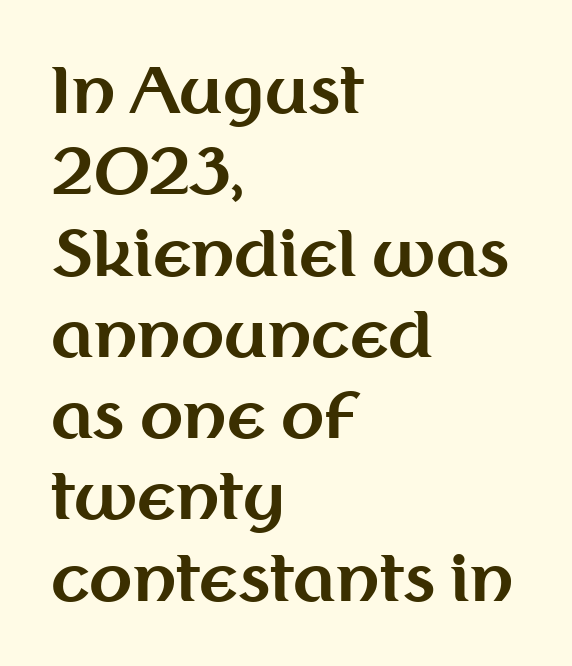
Q: Is the text bold? A: Yes.
Q: Is the text italic (slanted)? A: No, it is upright.
Q: Is the typeface a serif or a sans-serif typeface? A: Sans-serif.
Q: Is the text underlined? A: No.
Q: How is the paragraph aligned? A: Left-aligned.
Q: Is the spacing between letters normal or unusually wide? A: Normal.
Q: Is the spacing between lines tight, normal or loose? A: Normal.
Q: Width (condensed, normal, or wide)? A: Normal.
Q: Stroke contrast? A: Medium.
Q: x-height? A: Medium.
Q: Monospaced? A: No.
